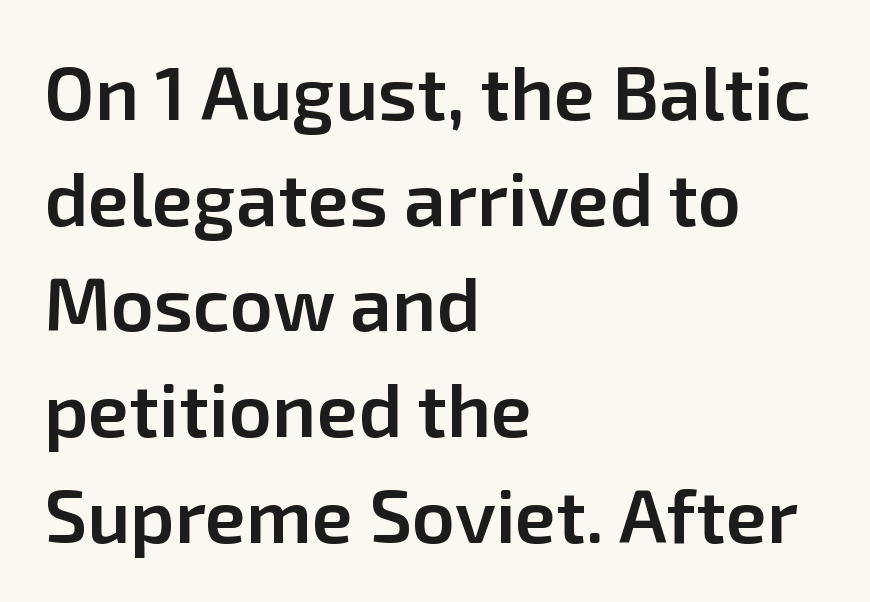
The image shows 75 px semibold sans-serif type, upright; set left-aligned, normal line spacing (1.41x), normal letter spacing, not underlined; low stroke contrast and a medium x-height.
